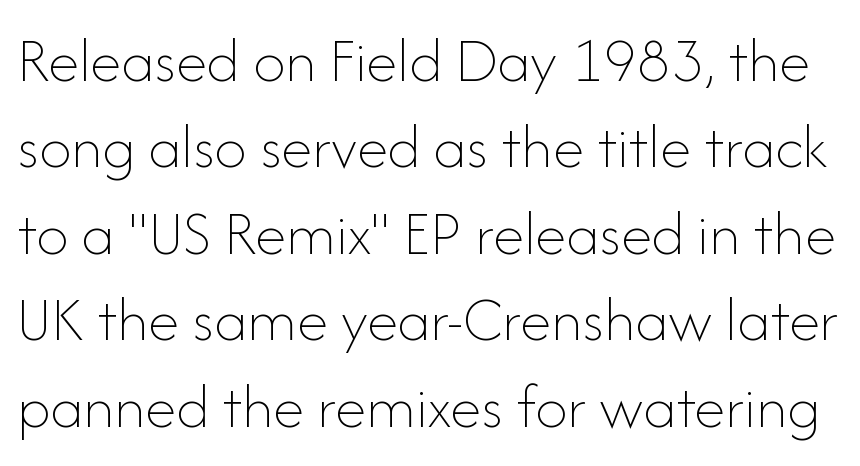
{"italic": "no", "bold": "no", "weight": "thin", "width": "normal", "stroke_contrast": "low", "x_height": "small", "monospaced": "no", "underline": "no", "line_spacing": "normal", "line_spacing_ratio": 1.35, "letter_spacing": "normal", "letter_spacing_em": 0.0, "glyph_px": 64}
